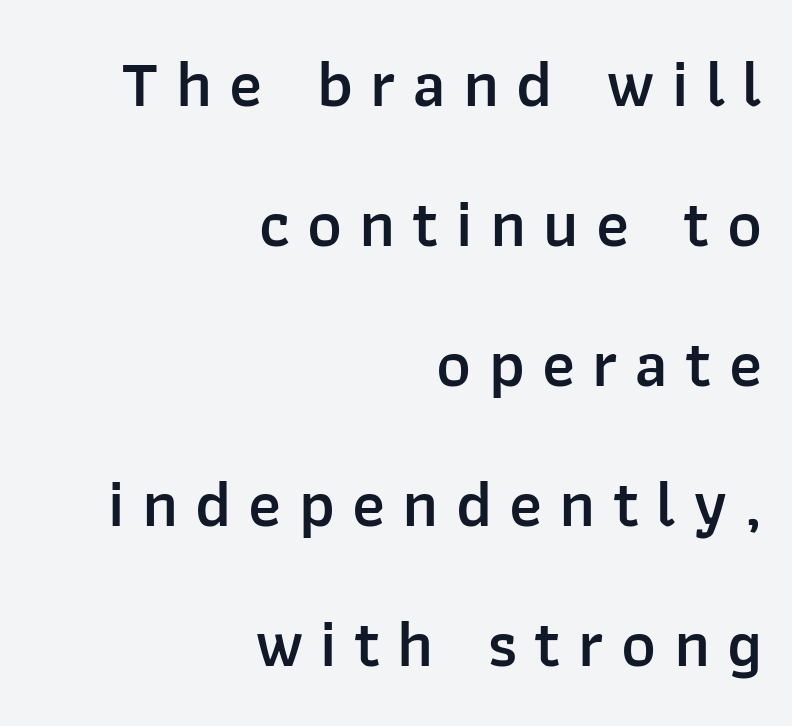
This sample uses expanded letter spacing, leaving extra air between glyphs. The leading is generous, giving the passage an open texture. Bold? Not quite — semibold, heavier than regular but stopping short. The strip under each line holds only bare page. Is the block centered? No — it sits flush against the right margin. No italicization has been applied; the sample stays upright.
